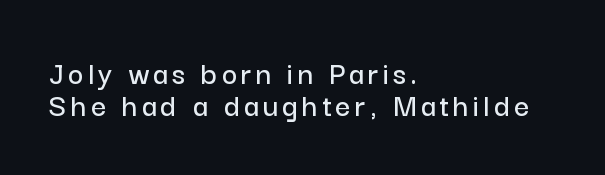
Q: Is the text italic (slanted)? A: No, it is upright.
Q: Is the typeface a serif or a sans-serif typeface? A: Sans-serif.
Q: Is the text underlined? A: No.
Q: How is the paragraph aligned? A: Left-aligned.
Q: Is the spacing between lines tight, normal or loose? A: Tight.
Q: Width (condensed, normal, or wide)? A: Normal.
Q: Stroke contrast? A: Low.
Q: x-height? A: Medium.
Q: Monospaced? A: No.
